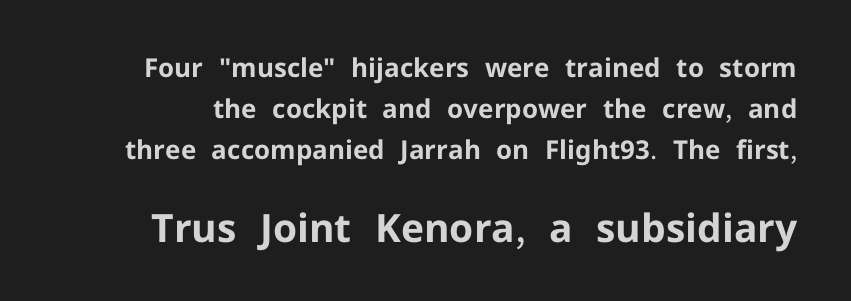
{"serif": "no", "italic": "no", "bold": "yes", "weight": "bold", "width": "normal", "stroke_contrast": "low", "x_height": "medium", "monospaced": "no", "underline": "no", "line_spacing": "normal", "line_spacing_ratio": 1.57, "letter_spacing": "normal", "letter_spacing_em": 0.0, "larger_block": "second", "size_ratio": 1.5, "glyph_px": 39}
